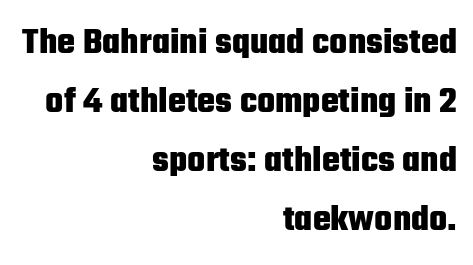
Q: Is the text bold? A: Yes.
Q: Is the text italic (slanted)? A: No, it is upright.
Q: Is the typeface a serif or a sans-serif typeface? A: Sans-serif.
Q: Is the text underlined? A: No.
Q: How is the paragraph aligned? A: Right-aligned.
Q: Is the spacing between letters normal or unusually wide? A: Normal.
Q: Is the spacing between lines tight, normal or loose? A: Normal.
Q: Width (condensed, normal, or wide)? A: Condensed.
Q: Stroke contrast? A: Low.
Q: x-height? A: Medium.
Q: Monospaced? A: No.
